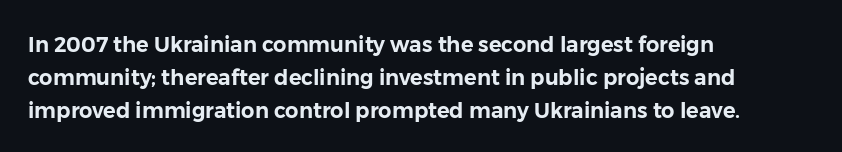
{"italic": "no", "underline": "no", "align": "left", "line_spacing": "normal", "line_spacing_ratio": 1.57, "letter_spacing": "normal", "letter_spacing_em": 0.0, "glyph_px": 21}
